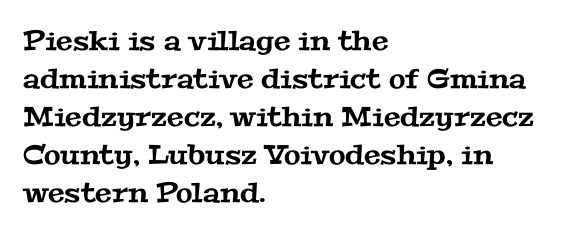
Q: Is the text underlined? A: No.
Q: How is the paragraph aligned? A: Left-aligned.
Q: Is the spacing between letters normal or unusually wide? A: Normal.
Q: Is the spacing between lines tight, normal or loose? A: Normal.
